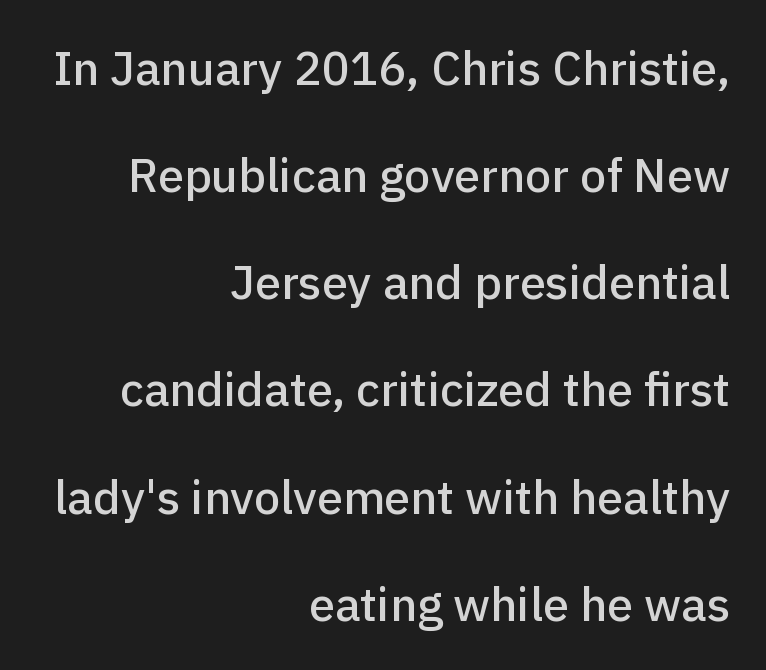
Q: Is the text italic (slanted)? A: No, it is upright.
Q: Is the typeface a serif or a sans-serif typeface? A: Sans-serif.
Q: Is the text underlined? A: No.
Q: How is the paragraph aligned? A: Right-aligned.
Q: Is the spacing between letters normal or unusually wide? A: Normal.
Q: Is the spacing between lines tight, normal or loose? A: Loose.
Q: Width (condensed, normal, or wide)? A: Normal.
Q: Stroke contrast? A: Low.
Q: x-height? A: Medium.
Q: Monospaced? A: No.
